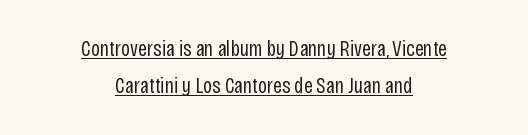
Stem width sits at or under what a default text font uses. Underline: present. The lettering holds an erect, upright posture throughout. Centered paragraph, ragged on both sides. The vertical gap from one line to the next is medium. The letterforms sit shoulder to shoulder at normal distance.
